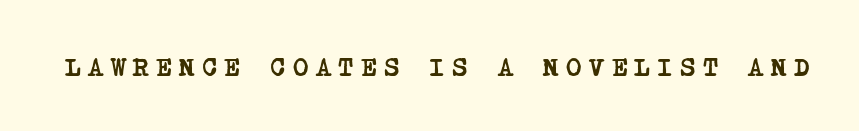
The image shows 26 px bold type; set unusually wide letter spacing (+0.29 em), not underlined.
